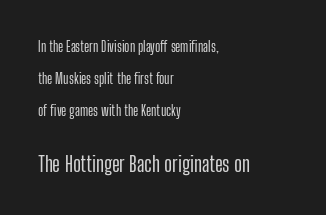
The image shows 21 px text type, upright; set left-aligned, loose line spacing (2.29x), normal letter spacing, not underlined; the second (bottom) block is 1.5x larger.
